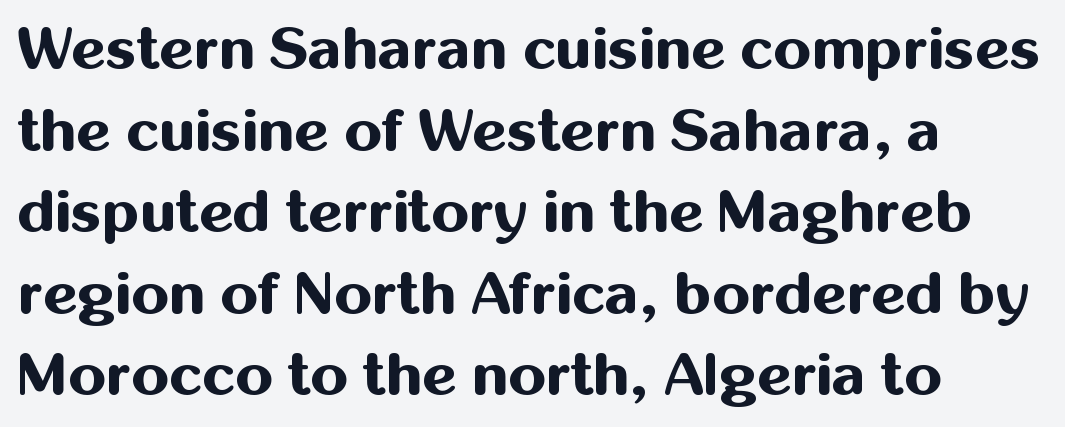
{"serif": "no", "italic": "no", "bold": "yes", "weight": "bold", "width": "normal", "stroke_contrast": "medium", "x_height": "medium", "monospaced": "no", "underline": "no", "align": "left", "line_spacing": "normal", "line_spacing_ratio": 1.36, "letter_spacing": "normal", "letter_spacing_em": 0.0, "glyph_px": 60}
